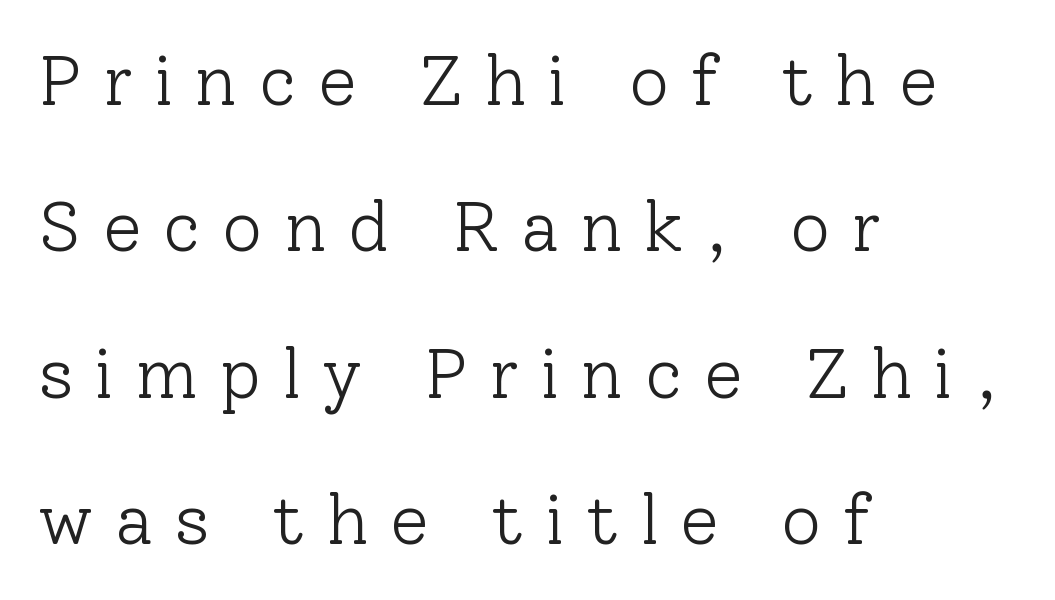
{"serif": "yes", "italic": "no", "bold": "no", "weight": "light", "width": "normal", "stroke_contrast": "low", "x_height": "medium", "monospaced": "no", "underline": "no", "align": "left", "line_spacing": "loose", "line_spacing_ratio": 2.09, "letter_spacing": "wide", "letter_spacing_em": 0.31, "glyph_px": 70}
